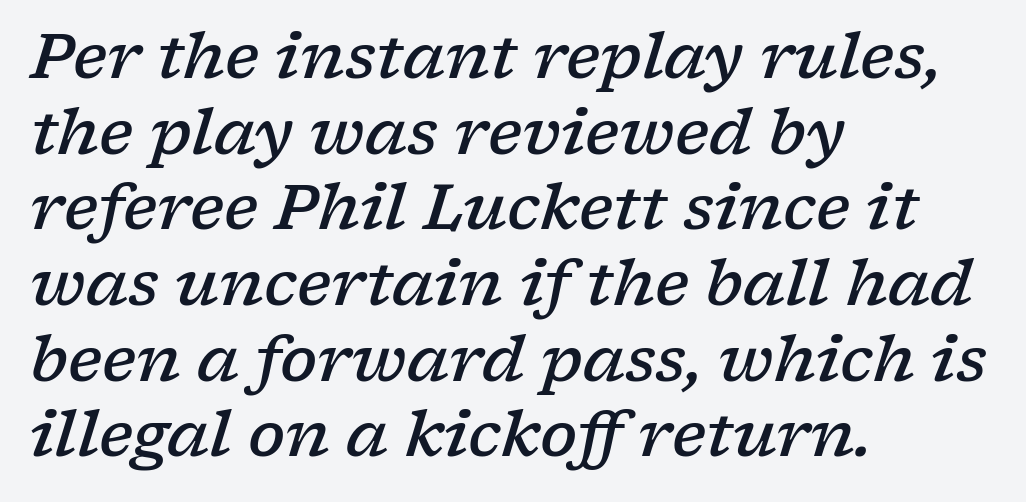
Inter-character spacing is left at the font's built-in metrics. Look at the stroke-to-counter ratio: somewhat heavy, a semibold. Is this a sans? No — the strokes have serifs. A classic flush-left, rag-right setting is used for this passage.
